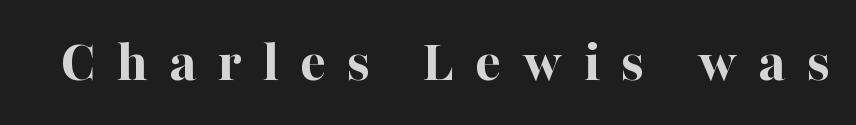
The image shows 60 px bold serif type, upright; set unusually wide letter spacing (+0.35 em), not underlined; high stroke contrast and a medium x-height.
